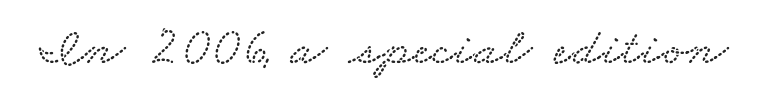
The image shows 54 px wide type; set normal letter spacing, not underlined; low stroke contrast and a small x-height.
